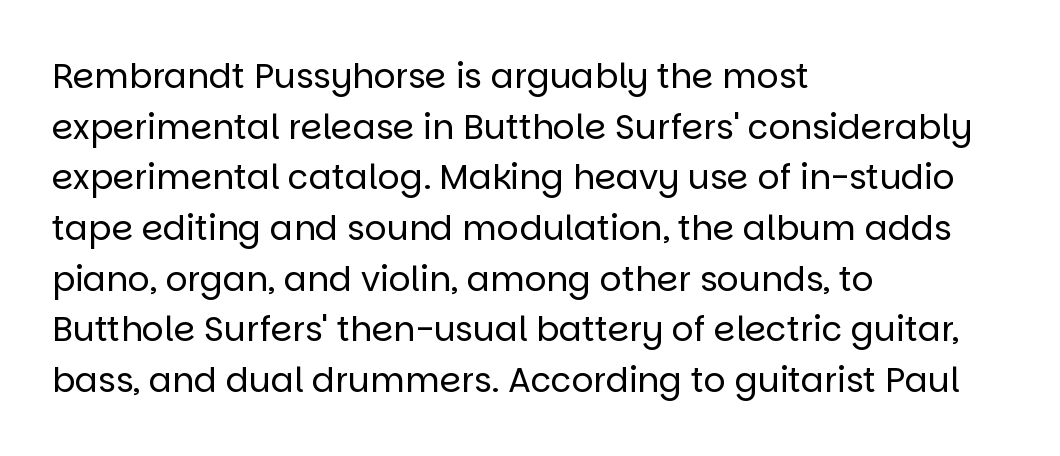
Q: Is the text bold? A: No.
Q: Is the text italic (slanted)? A: No, it is upright.
Q: Is the typeface a serif or a sans-serif typeface? A: Sans-serif.
Q: Is the text underlined? A: No.
Q: How is the paragraph aligned? A: Left-aligned.
Q: Is the spacing between letters normal or unusually wide? A: Normal.
Q: Is the spacing between lines tight, normal or loose? A: Normal.
Q: Width (condensed, normal, or wide)? A: Normal.
Q: Stroke contrast? A: Low.
Q: x-height? A: Large.
Q: Monospaced? A: No.
